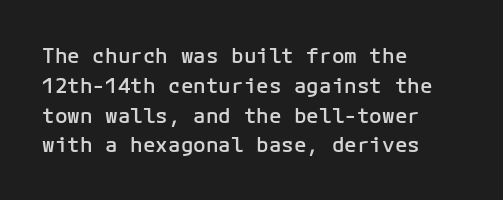
{"italic": "no", "bold": "semi", "underline": "no", "align": "left", "line_spacing": "normal", "line_spacing_ratio": 1.42, "letter_spacing": "normal", "letter_spacing_em": 0.0, "glyph_px": 21}
